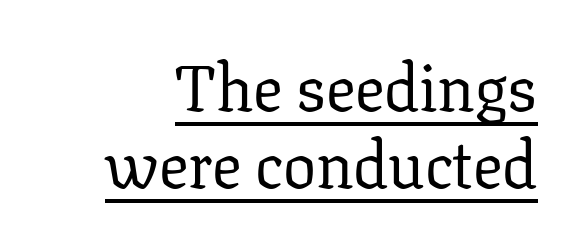
Each line ends at the same right margin while the left side varies. Caption: standard tracking, unaltered. Unlike italic type, these characters show no tilt at all. Small tapered or slab feet sit at the stroke ends, so this counts as serif. These characters rest on top of a visible drawn line. Varying glyph widths throughout — classic text-font behaviour.
